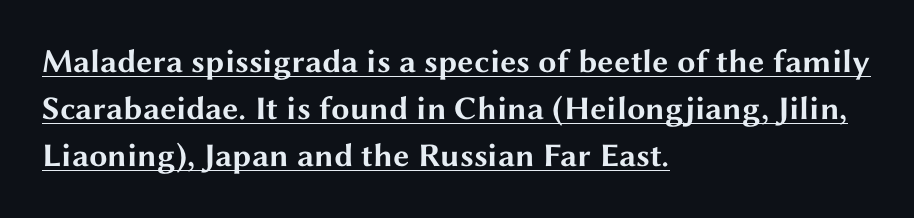
Summary of vertical rhythm: regular, with standard interline spacing. The font family rendered here belongs to the sans-serif group. Varying glyph widths throughout — classic text-font behaviour. This rendering uses left alignment, leaving the right contour irregular. Students, this is bold: see how much ink each stroke carries. Tracking value appears to be zero — textbook default spacing.
